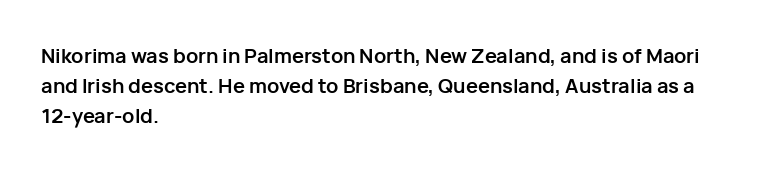
The image shows 20 px bold type, upright; set left-aligned, normal line spacing (1.51x), normal letter spacing, not underlined.
